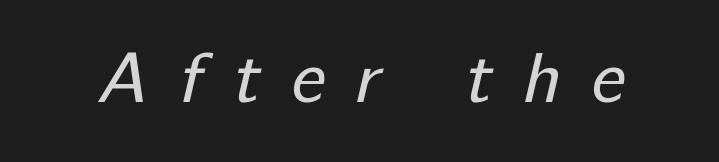
Check where the strokes stop: nothing finishes them off — pure sans. Is the stroke heavy? The answer is a plain regular-or-lighter. Inter-character spacing is expanded well beyond the font's built-in metrics. These lines are rendered in a variable-pitch font. This rendering features lettering with no underline.
